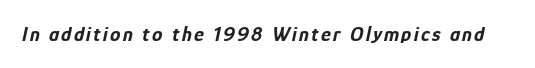
The image shows 21 px bold type, italic (leaning right); set not underlined.
